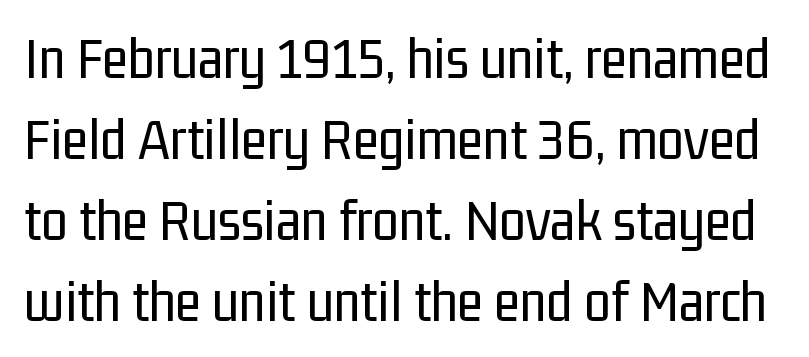
Q: Is the text bold? A: No.
Q: Is the text italic (slanted)? A: No, it is upright.
Q: Is the typeface a serif or a sans-serif typeface? A: Sans-serif.
Q: Is the text underlined? A: No.
Q: Is the spacing between letters normal or unusually wide? A: Normal.
Q: Is the spacing between lines tight, normal or loose? A: Normal.
Q: Width (condensed, normal, or wide)? A: Condensed.
Q: Stroke contrast? A: Low.
Q: x-height? A: Medium.
Q: Monospaced? A: No.
